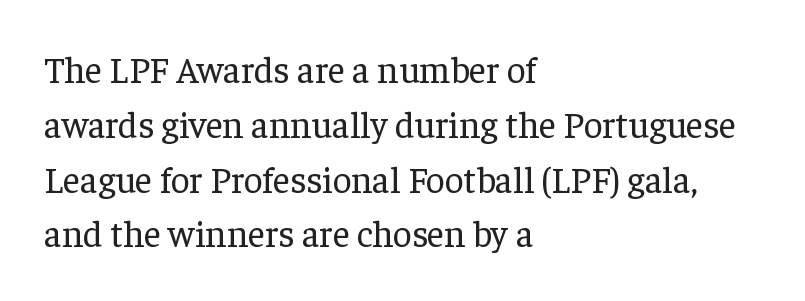
Q: Is the text bold? A: No.
Q: Is the text italic (slanted)? A: No, it is upright.
Q: Is the typeface a serif or a sans-serif typeface? A: Serif.
Q: Is the text underlined? A: No.
Q: How is the paragraph aligned? A: Left-aligned.
Q: Is the spacing between letters normal or unusually wide? A: Normal.
Q: Is the spacing between lines tight, normal or loose? A: Normal.
Q: Width (condensed, normal, or wide)? A: Normal.
Q: Stroke contrast? A: Low.
Q: x-height? A: Medium.
Q: Monospaced? A: No.
